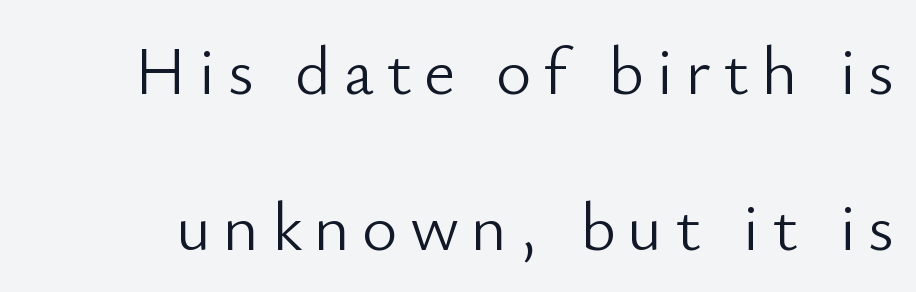
The image shows 68 px light sans-serif type, upright; set loose line spacing (2.29x), not underlined; low stroke contrast and a small x-height.
